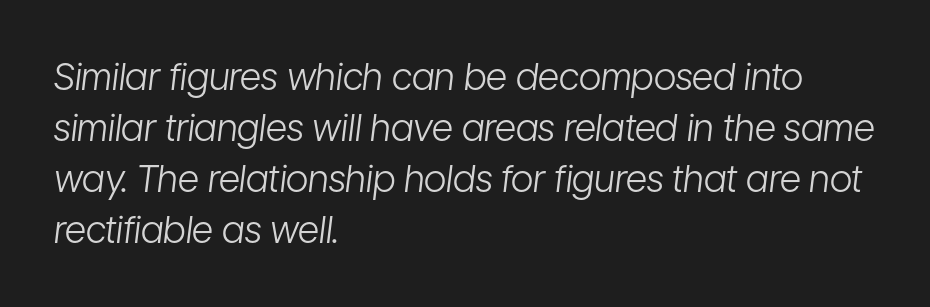
The image shows 37 px light, condensed type, italic (leaning right); set left-aligned, normal line spacing (1.38x), normal letter spacing, not underlined; low stroke contrast and a medium x-height.
